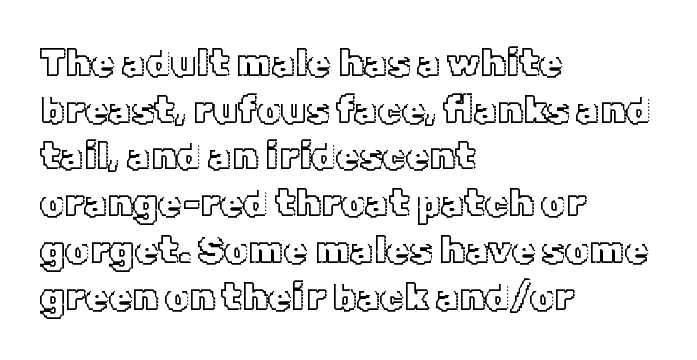
Type without underlining. Vertical strokes here are truly vertical. Each letter keeps its own natural width here, so spacing adapts to shape. Line beginnings align vertically; line endings do not.
